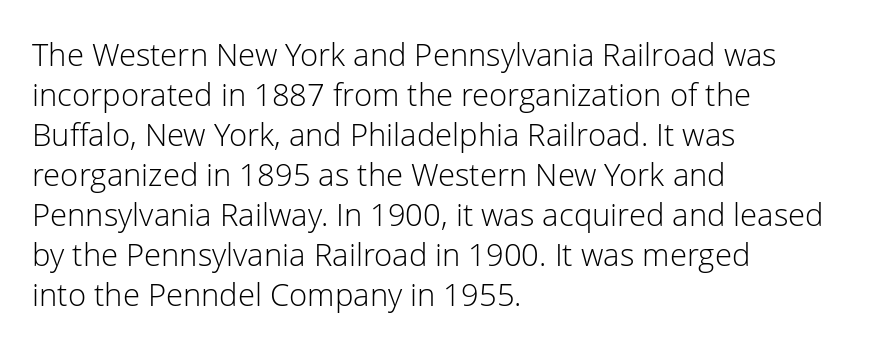
The image shows 31 px light sans-serif type, upright; set left-aligned, normal line spacing (1.29x), normal letter spacing, not underlined; low stroke contrast and a medium x-height.
